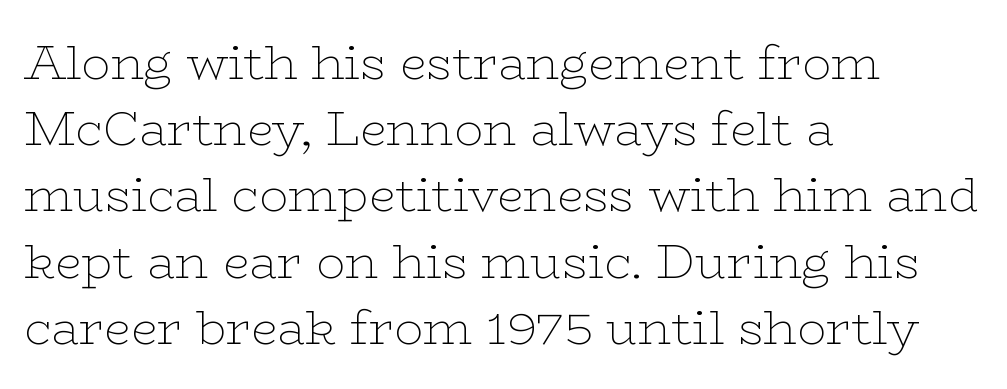
The image shows 48 px thin, wide serif type, upright; set left-aligned, normal line spacing (1.38x), normal letter spacing, not underlined; low stroke contrast and a medium x-height.
